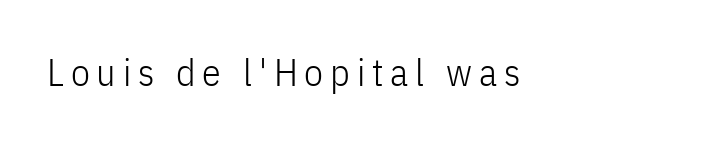
The image shows 38 px light, condensed sans-serif type, upright; set not underlined; low stroke contrast and a medium x-height.
